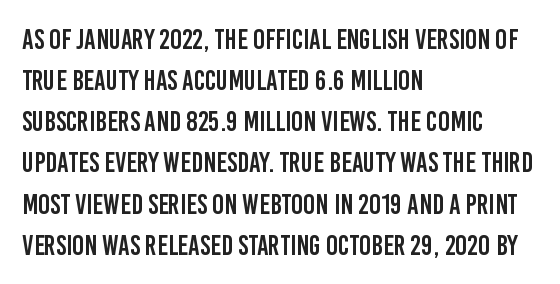
The image shows 28 px condensed sans-serif type, upright; set left-aligned, normal line spacing (1.47x), normal letter spacing, not underlined; low stroke contrast and a large x-height.
